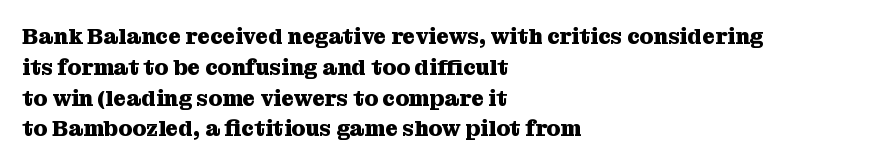
The image shows 22 px bold type, upright; set left-aligned, normal line spacing (1.4x), normal letter spacing, not underlined.
